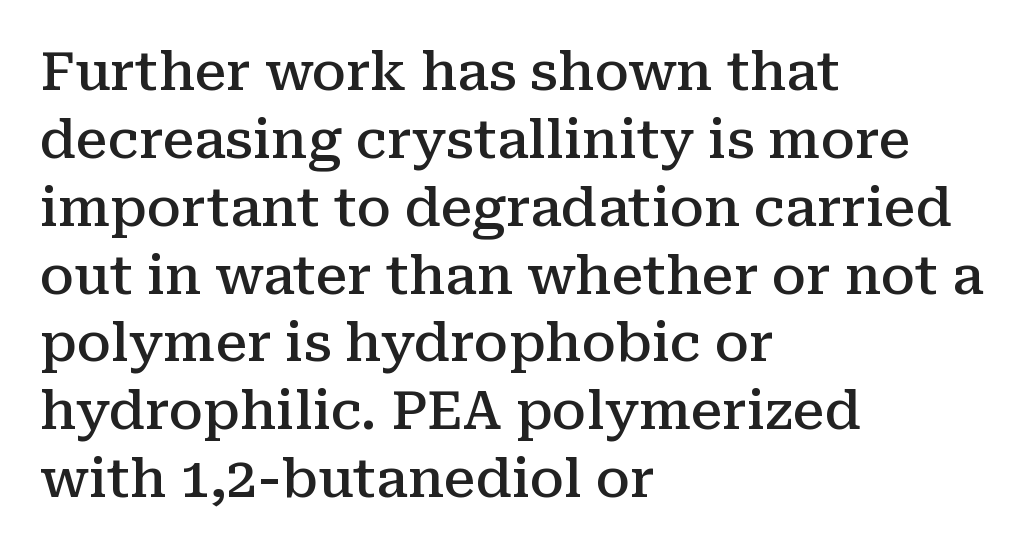
Q: Is the text bold? A: Semi-bold.
Q: Is the text italic (slanted)? A: No, it is upright.
Q: Is the typeface a serif or a sans-serif typeface? A: Serif.
Q: Is the text underlined? A: No.
Q: How is the paragraph aligned? A: Left-aligned.
Q: Is the spacing between letters normal or unusually wide? A: Normal.
Q: Is the spacing between lines tight, normal or loose? A: Normal.
Q: Width (condensed, normal, or wide)? A: Normal.
Q: Stroke contrast? A: Medium.
Q: x-height? A: Medium.
Q: Monospaced? A: No.
